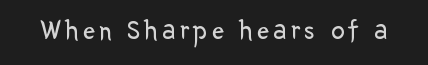
Q: Is the text bold? A: No.
Q: Is the text italic (slanted)? A: No, it is upright.
Q: Is the text underlined? A: No.
